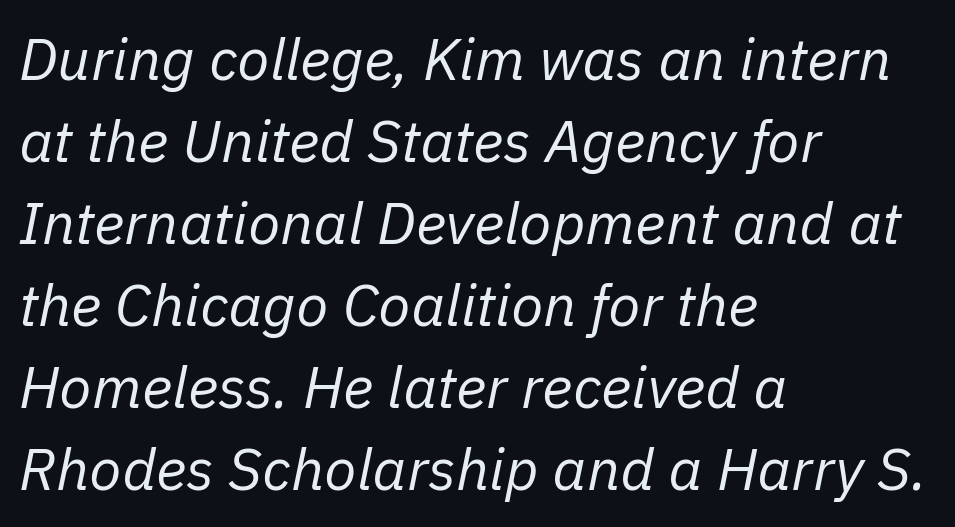
The image shows 59 px regular-weight type, italic (leaning right); set left-aligned, normal line spacing (1.39x), normal letter spacing, not underlined; low stroke contrast and a medium x-height.
